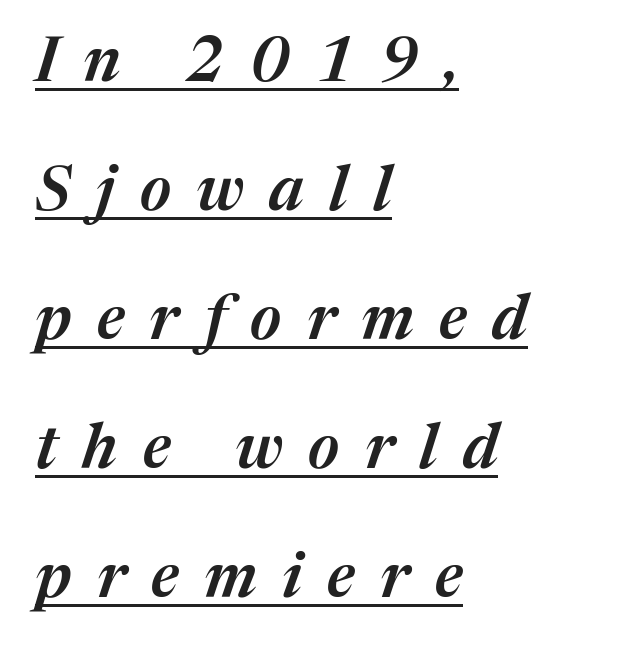
{"italic": "yes", "lean": "right", "slant_degrees": 17, "bold": "semi", "weight": "semibold", "width": "normal", "stroke_contrast": "medium", "x_height": "medium", "monospaced": "no", "underline": "yes", "align": "left", "line_spacing": "loose", "line_spacing_ratio": 2.08, "letter_spacing": "wide", "letter_spacing_em": 0.41, "glyph_px": 62}
